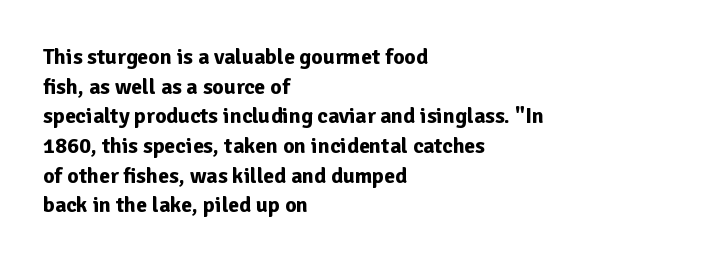
Caption: standard tracking, unaltered. Bold? Absolutely — the strokes are thick and heavy. Where is the straight margin? On the left. The line-height multiplier appears to be the usual default. Underlining? Definitely not there. Upright lettering throughout.
